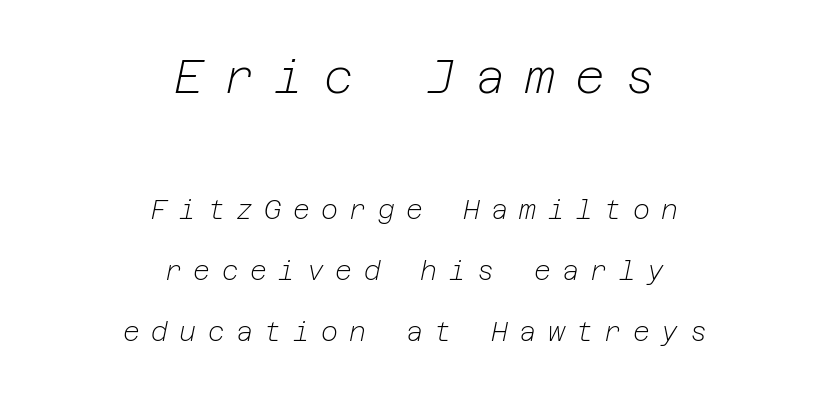
The image shows 46 px light type, italic (leaning right); set centered, loose line spacing (2.35x), unusually wide letter spacing (+0.44 em), not underlined; the first (top) block is 1.77x larger; low stroke contrast and a medium x-height.
